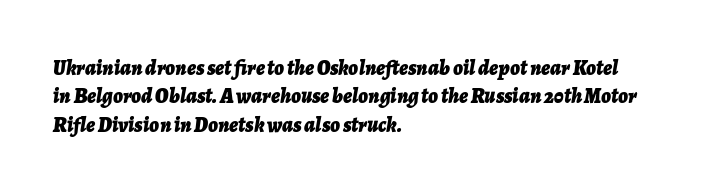
{"italic": "yes", "lean": "right", "slant_degrees": 7, "bold": "yes", "underline": "no", "align": "left", "line_spacing": "normal", "line_spacing_ratio": 1.35, "letter_spacing": "normal", "letter_spacing_em": 0.0, "glyph_px": 21}
